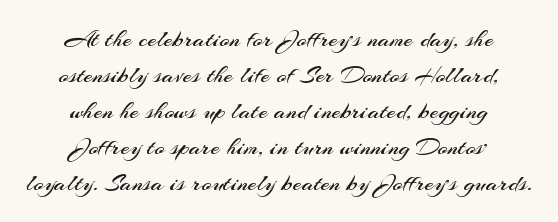
Q: Is the text bold? A: No.
Q: Is the text italic (slanted)? A: Yes.
Q: Is the text underlined? A: No.
Q: How is the paragraph aligned? A: Centered.
Q: Is the spacing between letters normal or unusually wide? A: Normal.
Q: Is the spacing between lines tight, normal or loose? A: Normal.
